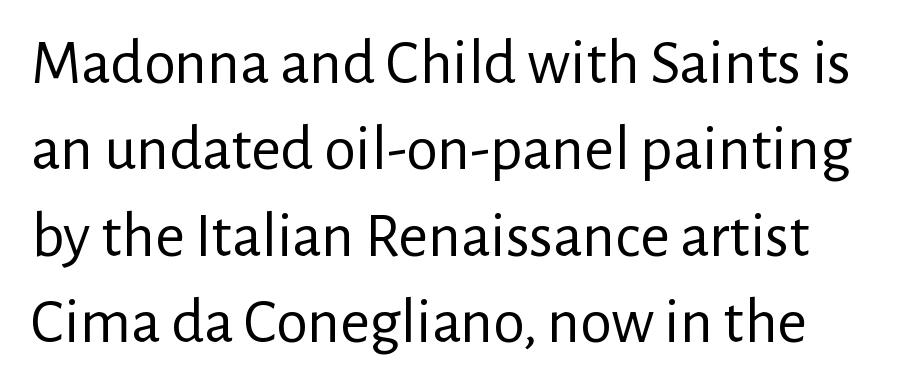
The image shows 64 px regular-weight sans-serif type, upright; set normal line spacing (1.35x), normal letter spacing, not underlined; low stroke contrast and a medium x-height.
